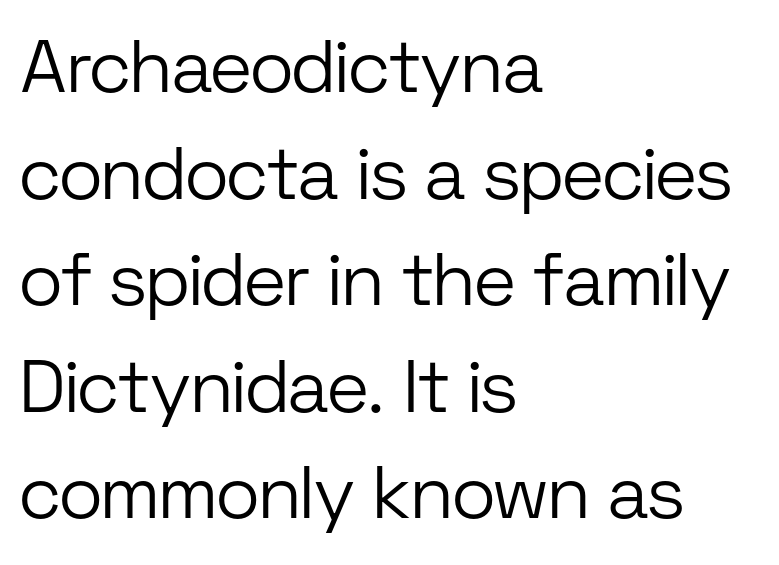
{"serif": "no", "italic": "no", "bold": "no", "weight": "light", "width": "normal", "stroke_contrast": "low", "x_height": "medium", "monospaced": "no", "underline": "no", "align": "left", "line_spacing": "normal", "line_spacing_ratio": 1.44, "letter_spacing": "normal", "letter_spacing_em": 0.0, "glyph_px": 74}
